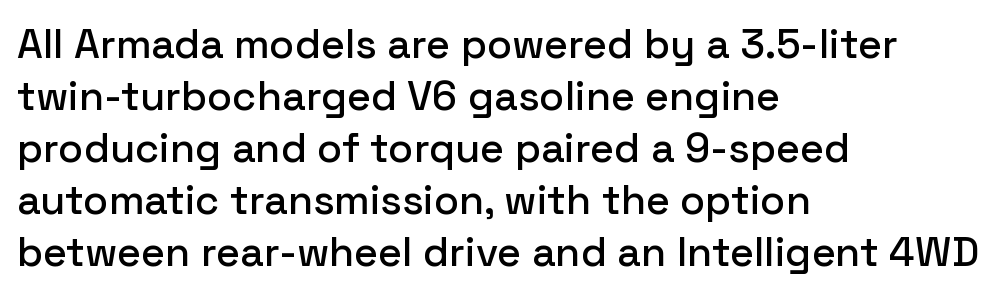
Lines of text with bare space underneath. Spacing verdict: proportional, widths tailored to each character. What's the leading like? Ordinary, nothing unusual. The font family rendered here belongs to the sans-serif group. Does the copy run flush right? No — it runs flush left.
